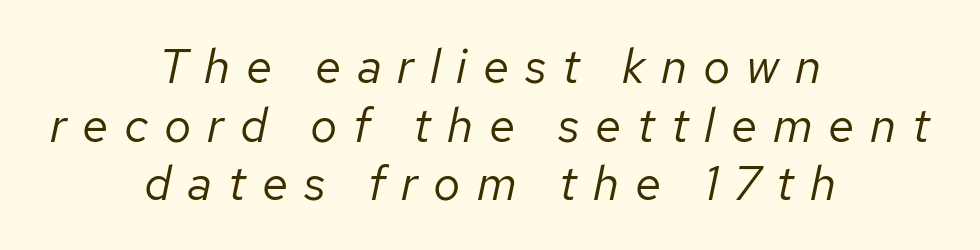
{"italic": "yes", "lean": "right", "slant_degrees": 12, "bold": "no", "weight": "regular", "width": "normal", "stroke_contrast": "low", "x_height": "medium", "monospaced": "no", "underline": "no", "align": "center", "line_spacing_ratio": 1.22, "letter_spacing": "wide", "letter_spacing_em": 0.33, "glyph_px": 48}
